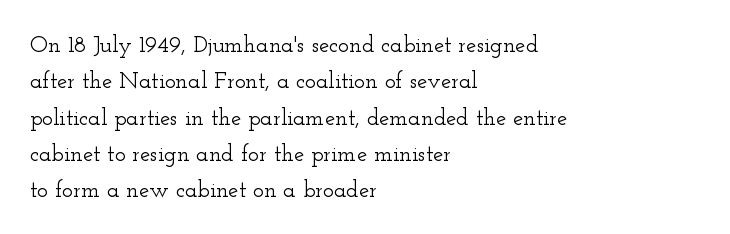
Style check: upright. Honestly, the letter spacing is just normal — you wouldn't notice it. Short and long lines alike share a common starting point at left. Any mark beneath the type? The region is blank. Interline gaps are of average width in this sample.
